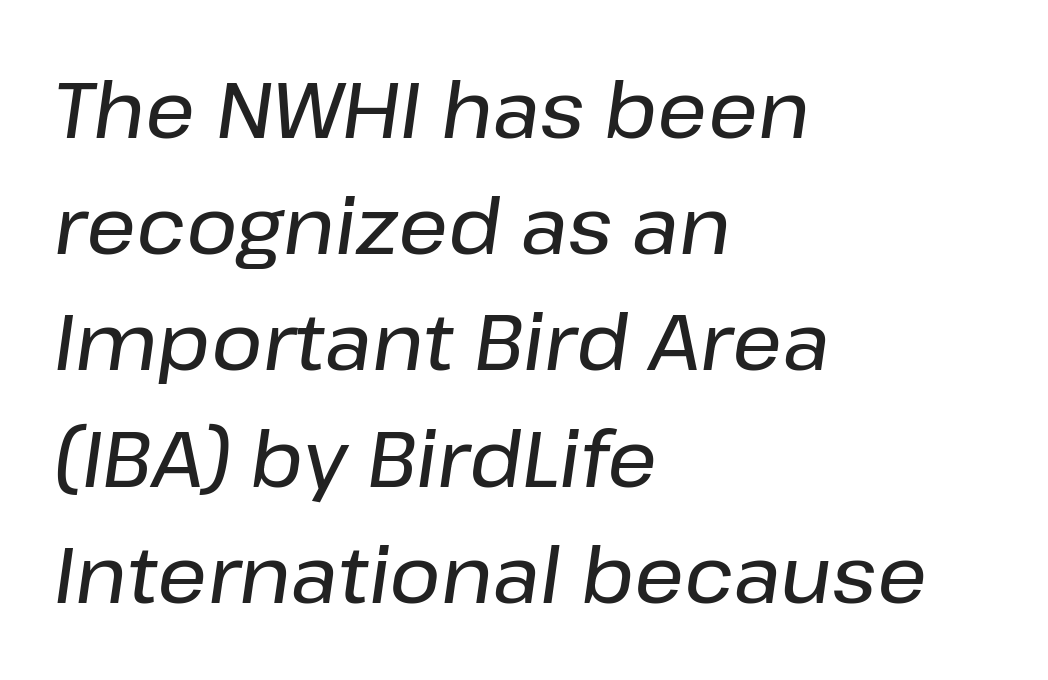
The image shows 78 px text type, italic (leaning right); set left-aligned, normal line spacing (1.49x), normal letter spacing, not underlined; low stroke contrast and a medium x-height.
